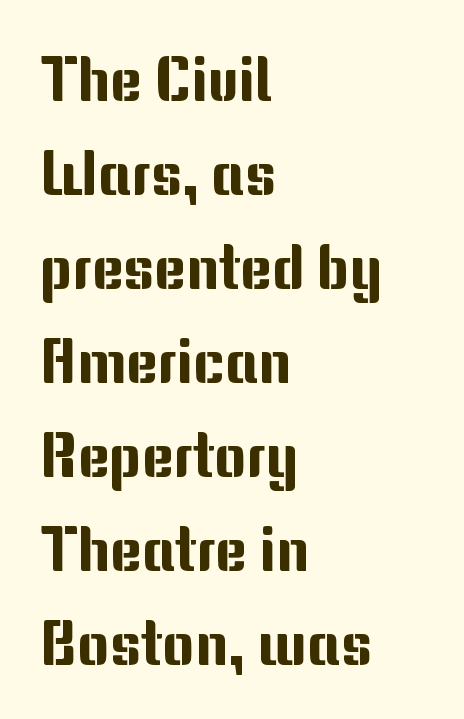
Honestly, the row spacing looks completely unremarkable. Each line starts at the same left margin while the right side varies. Beneath every word, the page is bare. Spacing between characters is what you'd get straight out of the box. Here the designer chose a conventional face with non-uniform glyph widths. Nope, not italic — everything's standing straight.
